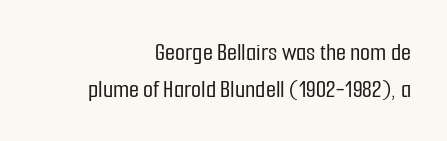
The image shows 26 px text type, upright; set right-aligned, normal line spacing (1.42x), normal letter spacing, not underlined.
